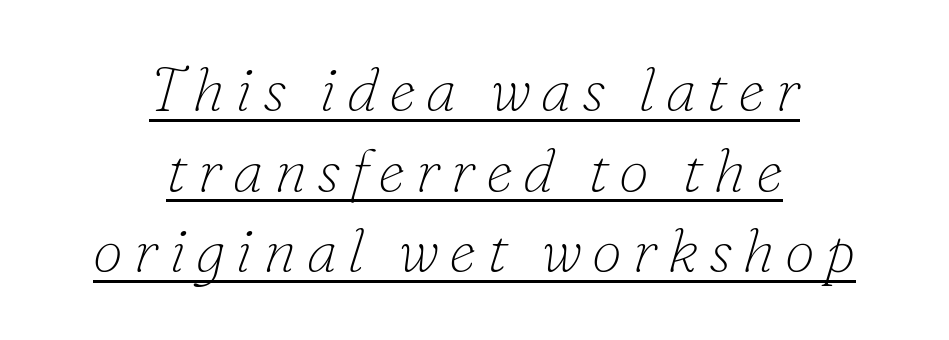
{"serif": "yes", "italic": "yes", "lean": "right", "slant_degrees": 16, "bold": "no", "weight": "thin", "width": "normal", "stroke_contrast": "low", "x_height": "small", "monospaced": "no", "underline": "yes", "align": "center", "line_spacing": "normal", "line_spacing_ratio": 1.32, "glyph_px": 61}
